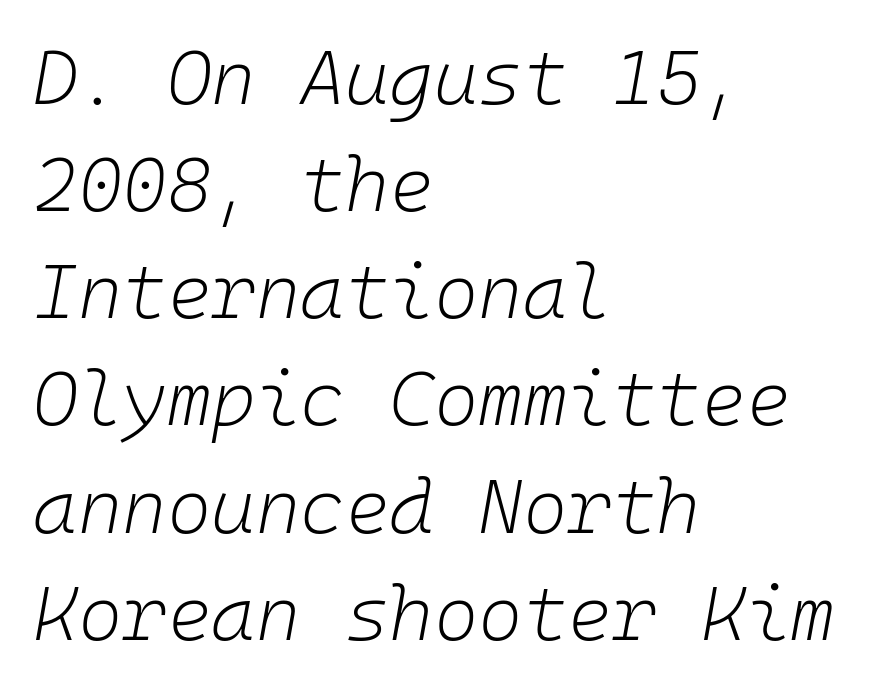
{"italic": "yes", "lean": "right", "slant_degrees": 10, "bold": "no", "weight": "light", "width": "normal", "stroke_contrast": "low", "x_height": "medium", "monospaced": "yes", "underline": "no", "align": "left", "line_spacing": "normal", "line_spacing_ratio": 1.41, "letter_spacing": "normal", "letter_spacing_em": 0.0, "glyph_px": 76}
